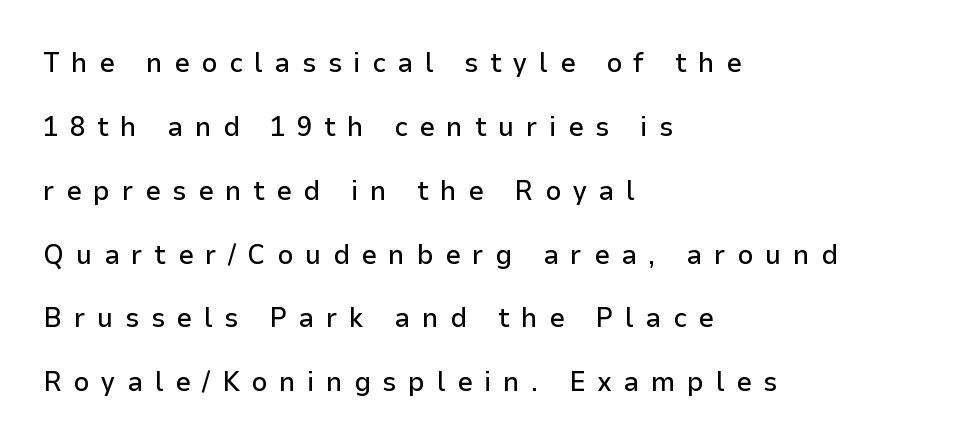
The image shows 28 px sans-serif type, upright; set left-aligned, loose line spacing (2.28x), unusually wide letter spacing (+0.41 em), not underlined; low stroke contrast and a medium x-height.
